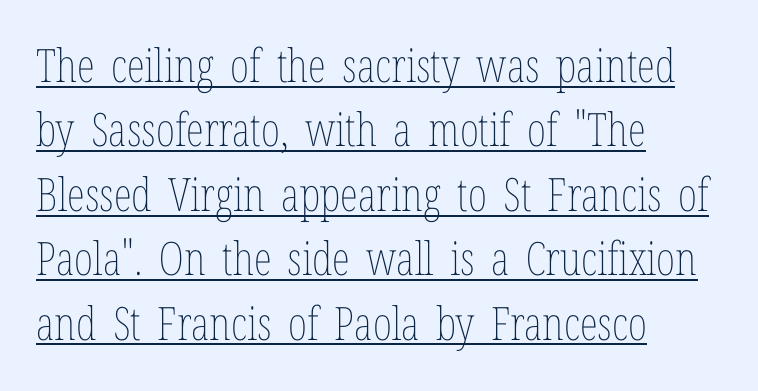
Q: Is the text bold? A: No.
Q: Is the text italic (slanted)? A: No, it is upright.
Q: Is the text underlined? A: Yes.
Q: How is the paragraph aligned? A: Left-aligned.
Q: Is the spacing between letters normal or unusually wide? A: Normal.
Q: Is the spacing between lines tight, normal or loose? A: Normal.
Q: Width (condensed, normal, or wide)? A: Condensed.
Q: Stroke contrast? A: Low.
Q: x-height? A: Medium.
Q: Monospaced? A: No.
